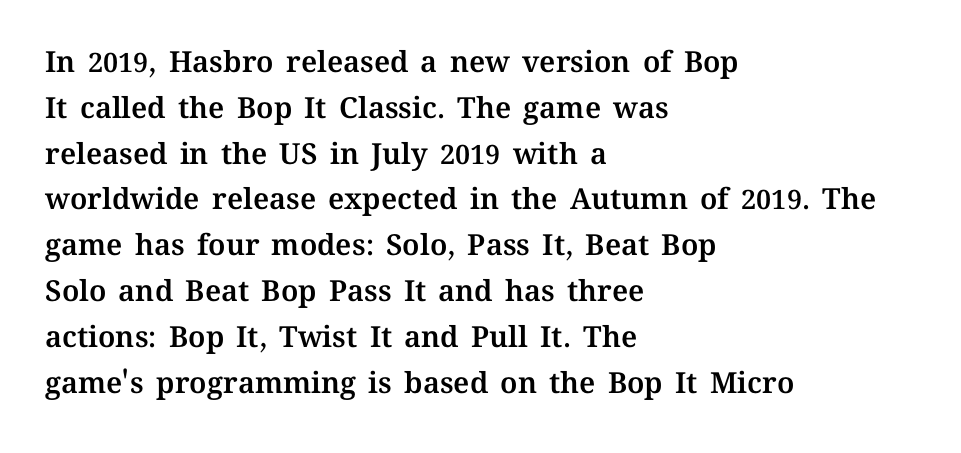
The image shows 29 px text type, upright; set left-aligned, normal line spacing (1.58x), normal letter spacing, not underlined; medium stroke contrast and a medium x-height.
